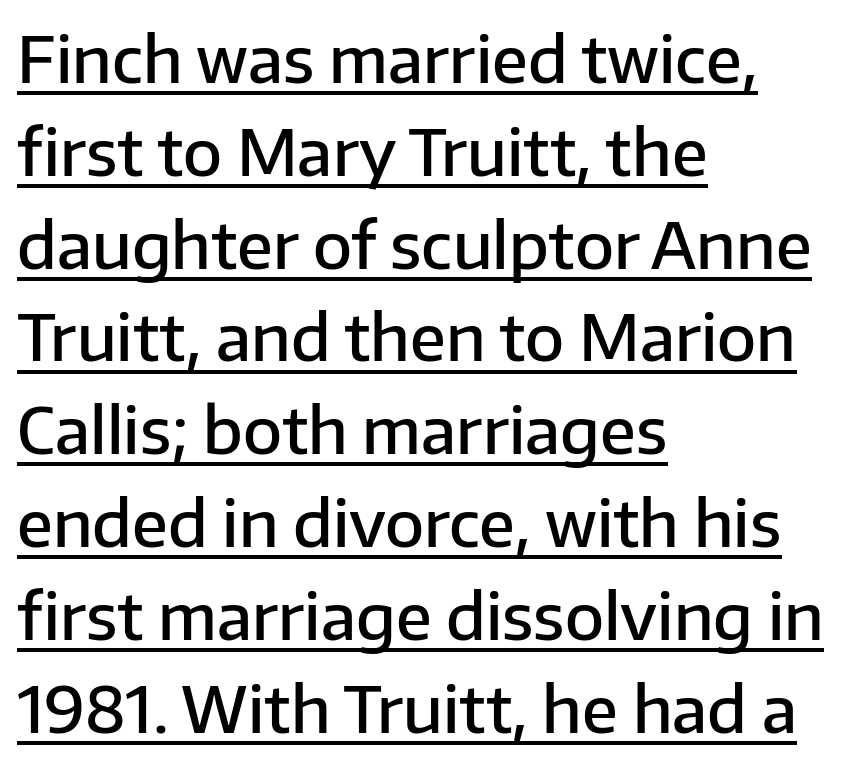
The image shows 64 px semibold sans-serif type, upright; set left-aligned, normal line spacing (1.45x), normal letter spacing, underlined; low stroke contrast and a medium x-height.
